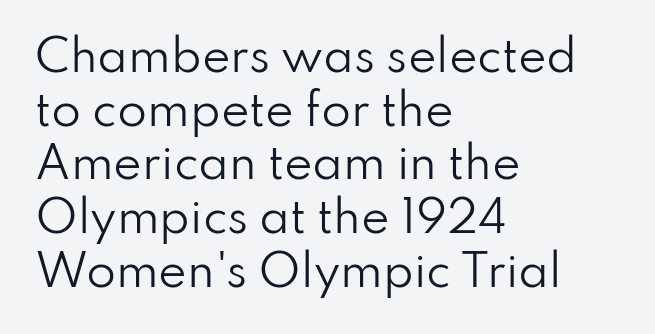
{"serif": "no", "italic": "no", "bold": "no", "weight": "regular", "width": "normal", "stroke_contrast": "low", "x_height": "small", "monospaced": "no", "underline": "no", "align": "left", "line_spacing": "normal", "line_spacing_ratio": 1.25, "letter_spacing": "normal", "letter_spacing_em": 0.0, "glyph_px": 43}
